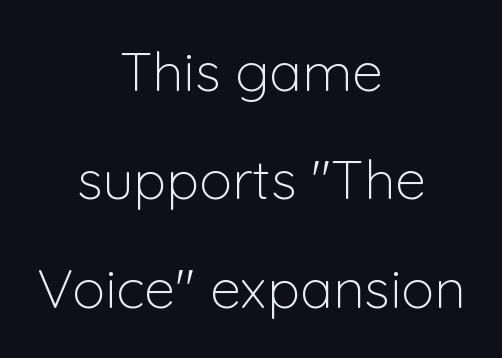
{"serif": "no", "italic": "no", "bold": "no", "weight": "light", "width": "normal", "stroke_contrast": "low", "x_height": "medium", "monospaced": "no", "underline": "no", "align": "center", "line_spacing": "loose", "line_spacing_ratio": 1.97, "letter_spacing": "normal", "letter_spacing_em": 0.0, "glyph_px": 55}
